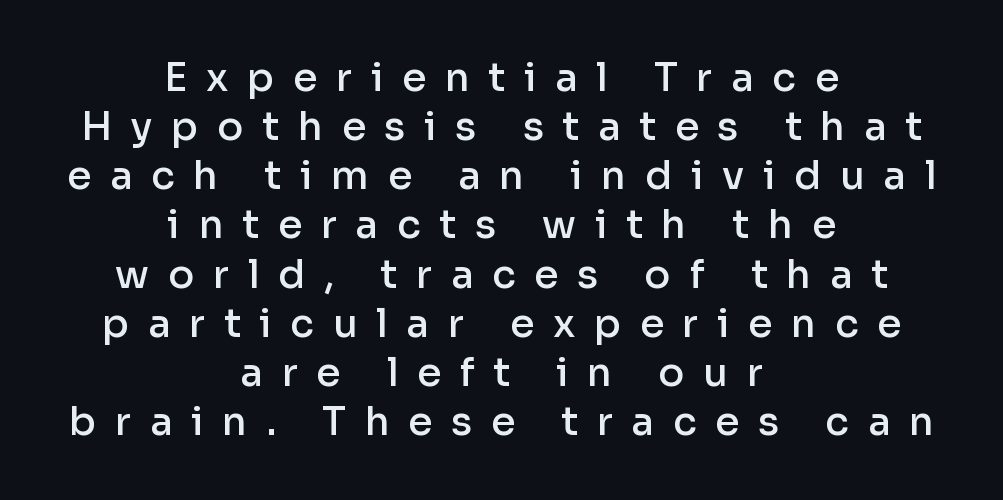
{"serif": "no", "italic": "no", "bold": "semi", "weight": "semibold", "width": "normal", "stroke_contrast": "low", "x_height": "medium", "monospaced": "no", "underline": "no", "align": "center", "line_spacing": "normal", "line_spacing_ratio": 1.26, "letter_spacing": "wide", "letter_spacing_em": 0.48, "glyph_px": 39}
